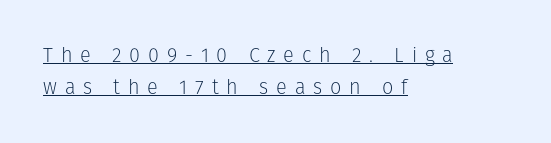
The image shows 20 px text type, upright; set left-aligned, normal line spacing (1.58x), unusually wide letter spacing (+0.39 em), underlined.
